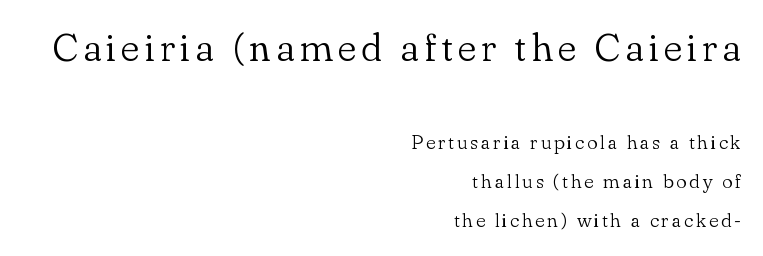
{"serif": "yes", "italic": "no", "bold": "no", "weight": "light", "width": "normal", "stroke_contrast": "low", "x_height": "small", "monospaced": "no", "underline": "no", "align": "right", "line_spacing": "loose", "line_spacing_ratio": 1.95, "larger_block": "first", "size_ratio": 1.95, "glyph_px": 39}
